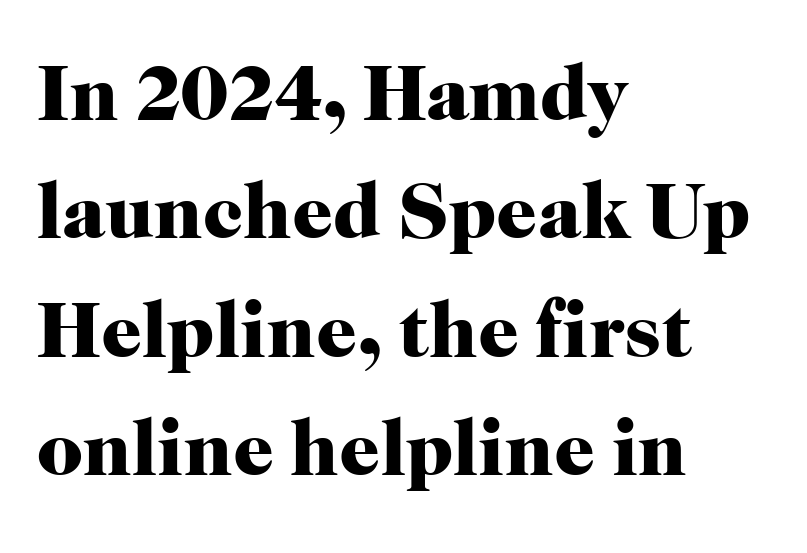
The image shows 80 px heavy serif type, upright; set left-aligned, normal line spacing (1.48x), normal letter spacing, not underlined; high stroke contrast and a medium x-height.
